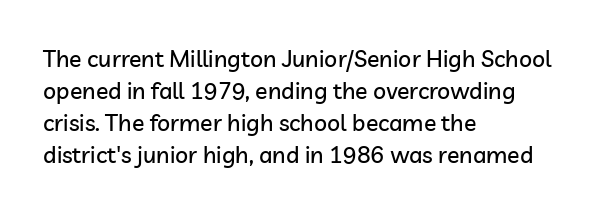
Q: Is the text italic (slanted)? A: No, it is upright.
Q: Is the text underlined? A: No.
Q: How is the paragraph aligned? A: Left-aligned.
Q: Is the spacing between letters normal or unusually wide? A: Normal.
Q: Is the spacing between lines tight, normal or loose? A: Normal.
